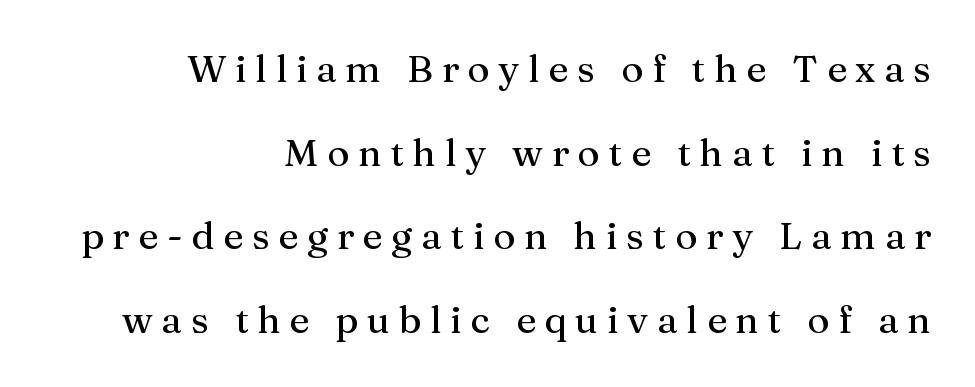
Caption: expanded tracking, letters set apart. The font family rendered here belongs to the serif group. Teacher's note: observe the even right margin — that is flush-right alignment. How would I describe the line gaps? Wide and relaxed.
